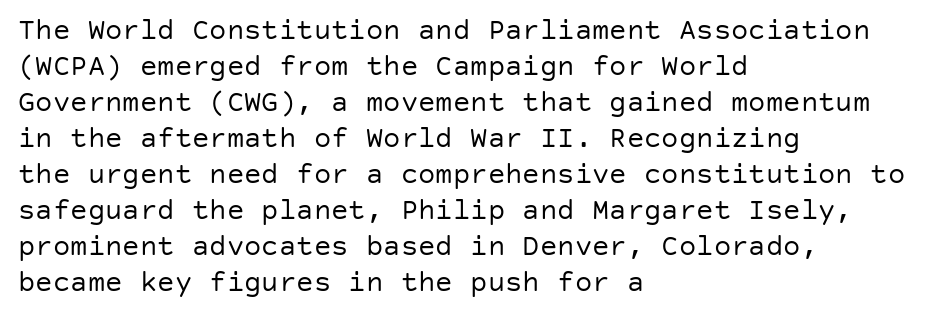
{"serif": "no", "italic": "no", "bold": "no", "weight": "regular", "width": "normal", "stroke_contrast": "low", "x_height": "large", "underline": "no", "align": "left", "line_spacing_ratio": 1.24, "letter_spacing": "normal", "letter_spacing_em": 0.0, "glyph_px": 29}
